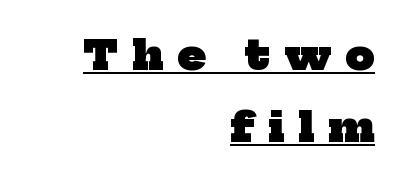
The image shows 41 px heavy serif type; set right-aligned, line spacing 1.76x, unusually wide letter spacing (+0.34 em), underlined; low stroke contrast and a medium x-height.
